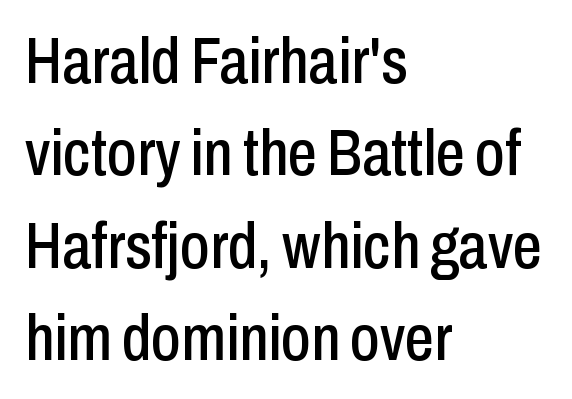
{"serif": "no", "italic": "no", "width": "condensed", "stroke_contrast": "low", "x_height": "medium", "monospaced": "no", "underline": "no", "align": "left", "line_spacing": "normal", "line_spacing_ratio": 1.42, "letter_spacing": "normal", "letter_spacing_em": 0.0, "glyph_px": 65}
